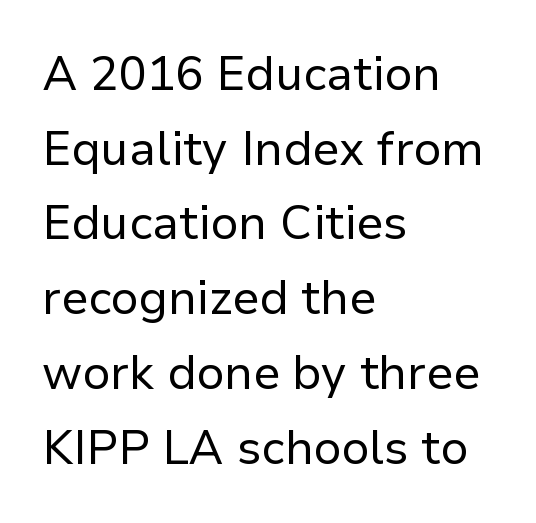
Q: Is the text bold? A: No.
Q: Is the text italic (slanted)? A: No, it is upright.
Q: Is the typeface a serif or a sans-serif typeface? A: Sans-serif.
Q: Is the text underlined? A: No.
Q: How is the paragraph aligned? A: Left-aligned.
Q: Is the spacing between letters normal or unusually wide? A: Normal.
Q: Is the spacing between lines tight, normal or loose? A: Normal.
Q: Width (condensed, normal, or wide)? A: Normal.
Q: Stroke contrast? A: Low.
Q: x-height? A: Medium.
Q: Monospaced? A: No.
